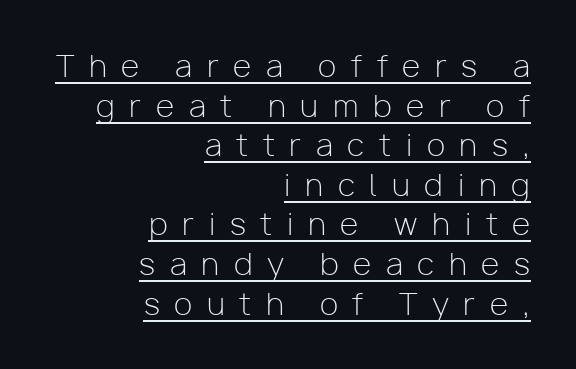
The image shows 30 px light sans-serif type, upright; set right-aligned, normal line spacing (1.32x), unusually wide letter spacing (+0.49 em), underlined; low stroke contrast and a medium x-height.
